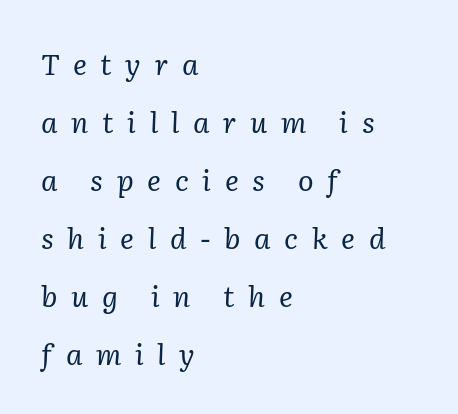
The line-height multiplier appears high, well above default. Looking at the ascenders, they clearly lean. Check under the words: just untouched page. The weight tops out at a normal text grade. Do the characters align in a grid? No, the font is proportional. Loose tracking; the words dissolve into strings of separated letters.
